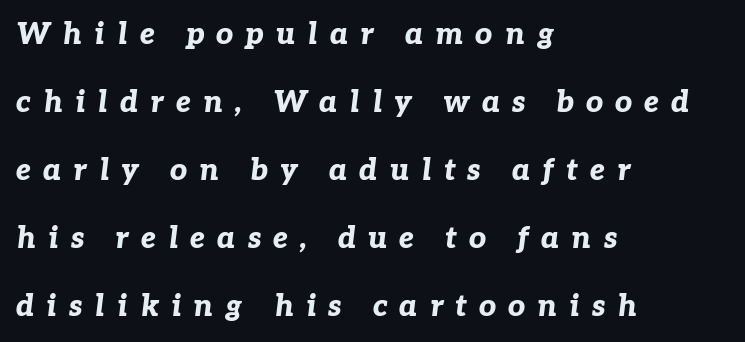
Q: Is the text bold? A: Yes.
Q: Is the text italic (slanted)? A: Yes, it leans right by about 7 degrees.
Q: Is the text underlined? A: No.
Q: How is the paragraph aligned? A: Left-aligned.
Q: Is the spacing between letters normal or unusually wide? A: Unusually wide.
Q: Is the spacing between lines tight, normal or loose? A: Loose.
Q: Width (condensed, normal, or wide)? A: Normal.
Q: Stroke contrast? A: Low.
Q: x-height? A: Medium.
Q: Monospaced? A: No.
